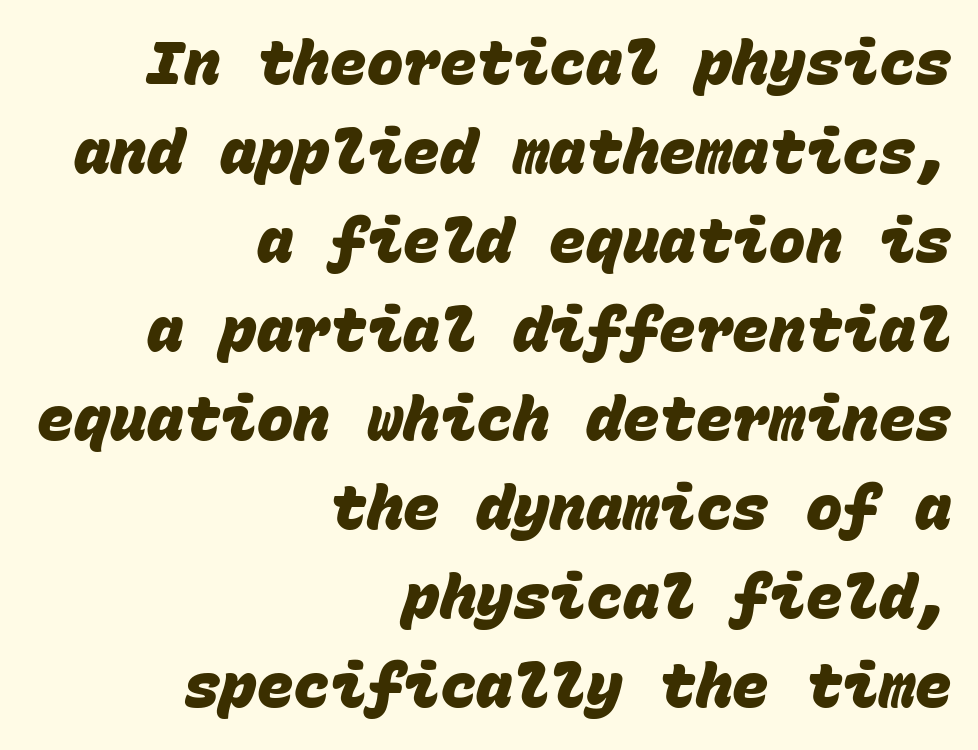
A full-strength bold gives these letters their thick strokes. Does the type have serifs? No, each stem ends abruptly. The gaps between neighbouring characters are ordinary and unremarkable. Short and long lines alike share a common ending point at right. Fixed-width glyphs throughout — classic coding-font behaviour. The rendering uses a moderate line-height, typical for paragraphs.
